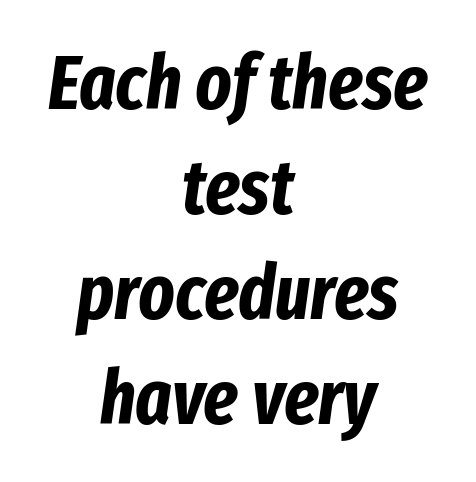
You could not count columns in this text — the font is proportionally spaced. Slanted lettering throughout. Heft: maximum for text — a bold. Successive baselines arrive at the customary interval. The specimen omits any rule beneath the text block's lines.
